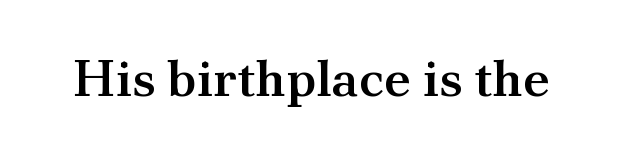
{"serif": "yes", "italic": "no", "bold": "semi", "weight": "semibold", "width": "normal", "stroke_contrast": "medium", "x_height": "small", "monospaced": "no", "underline": "no", "letter_spacing": "normal", "letter_spacing_em": 0.0, "glyph_px": 52}
